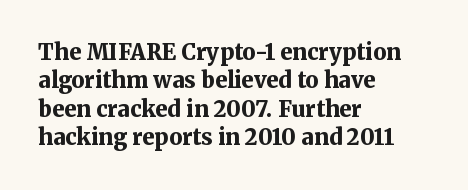
Q: Is the text bold? A: Yes.
Q: Is the text italic (slanted)? A: No, it is upright.
Q: Is the text underlined? A: No.
Q: How is the paragraph aligned? A: Left-aligned.
Q: Is the spacing between letters normal or unusually wide? A: Normal.
Q: Is the spacing between lines tight, normal or loose? A: Normal.
